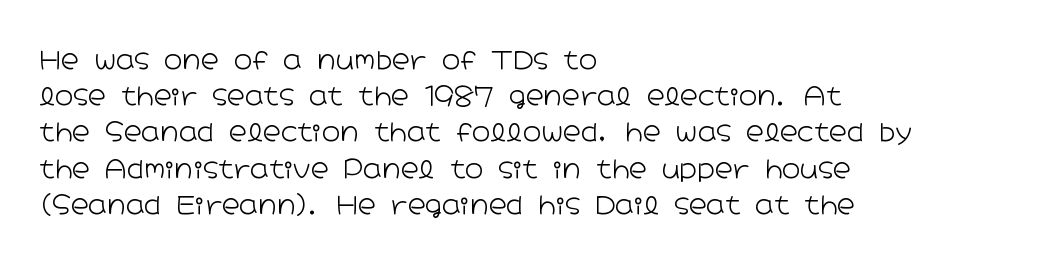
{"italic": "no", "bold": "no", "underline": "no", "align": "left", "line_spacing": "normal", "line_spacing_ratio": 1.45, "letter_spacing": "normal", "letter_spacing_em": 0.0, "glyph_px": 25}
